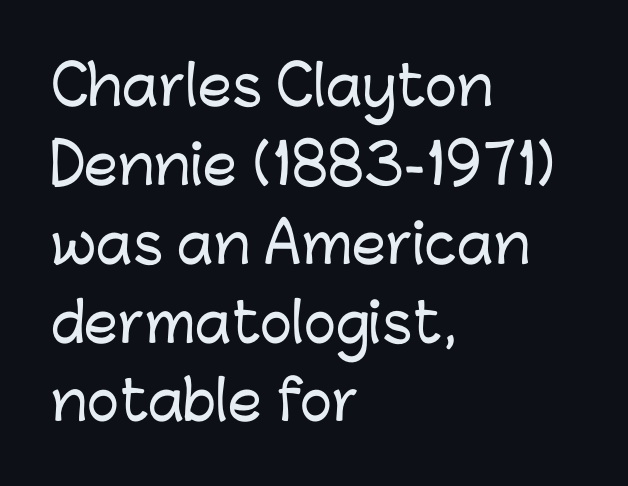
The image shows 54 px sans-serif type, upright; set left-aligned, normal line spacing (1.46x), normal letter spacing, not underlined; low stroke contrast and a medium x-height.
